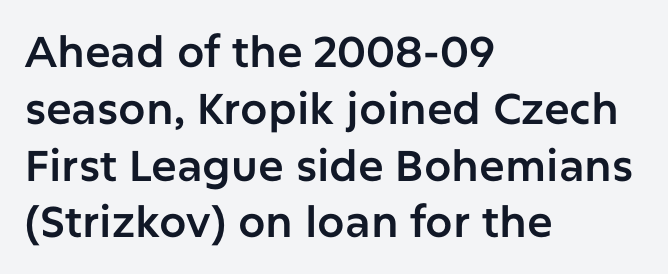
{"serif": "no", "italic": "no", "width": "normal", "stroke_contrast": "low", "x_height": "medium", "monospaced": "no", "underline": "no", "align": "left", "line_spacing": "normal", "line_spacing_ratio": 1.32, "letter_spacing": "normal", "letter_spacing_em": 0.0, "glyph_px": 43}
